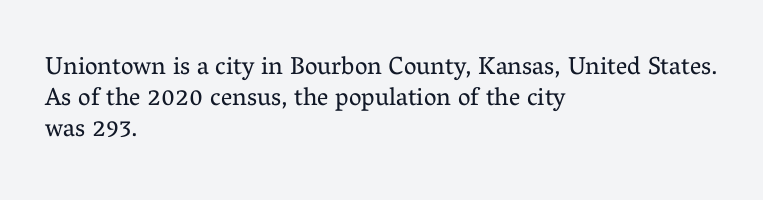
A light-to-regular cut is what we see here. Clear beneath every line of the passage. Vertical strokes here are truly vertical. The passage shown has conventional tracking throughout. Leftover space on each line is placed entirely after the last word.
